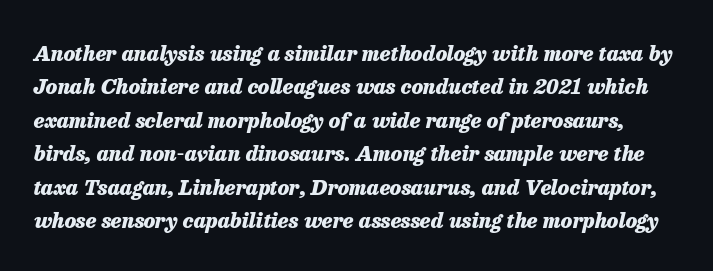
Q: Is the text bold? A: Yes.
Q: Is the text italic (slanted)? A: Yes, it leans right by about 13 degrees.
Q: Is the text underlined? A: No.
Q: Is the spacing between letters normal or unusually wide? A: Normal.
Q: Is the spacing between lines tight, normal or loose? A: Normal.
